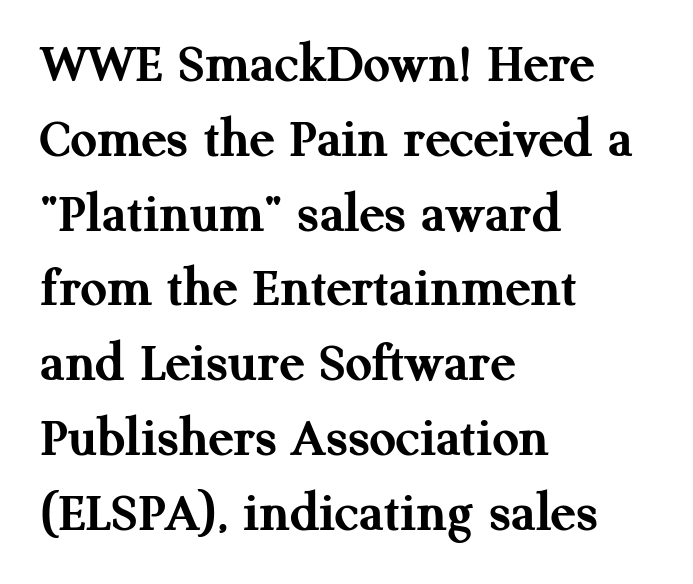
The image shows 58 px semibold serif type, upright; set left-aligned, normal line spacing (1.29x), normal letter spacing, not underlined; medium stroke contrast and a medium x-height.
